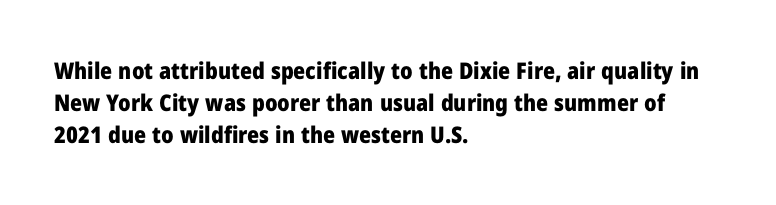
Q: Is the text bold? A: Yes.
Q: Is the text italic (slanted)? A: No, it is upright.
Q: Is the text underlined? A: No.
Q: How is the paragraph aligned? A: Left-aligned.
Q: Is the spacing between letters normal or unusually wide? A: Normal.
Q: Is the spacing between lines tight, normal or loose? A: Normal.
